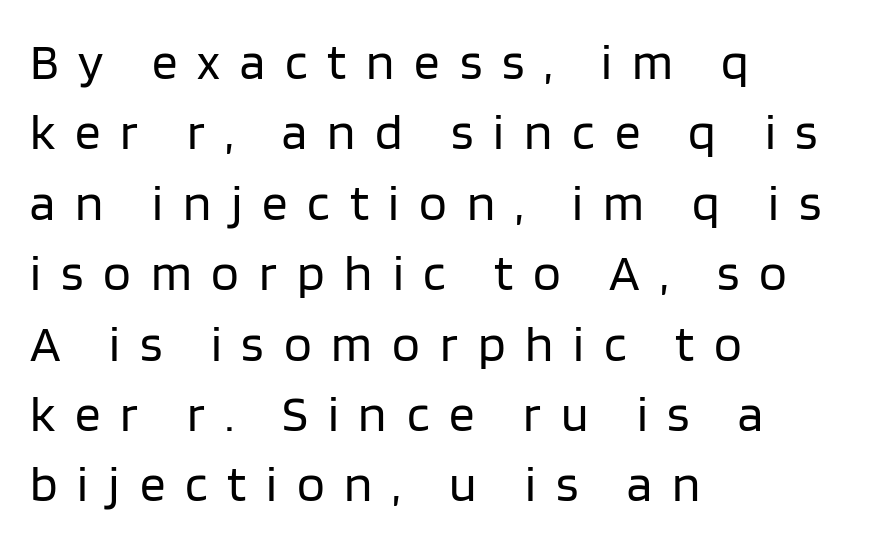
No extra ink here — the face is not bold. The gap between lines stays unmarked. Examine the stroke ends and you'll find no serifs. Spacing verdict: proportional, widths tailored to each character. These lines have a slow, spaced-out rhythm from letter to letter. The rendering uses a moderate line-height, typical for paragraphs.
